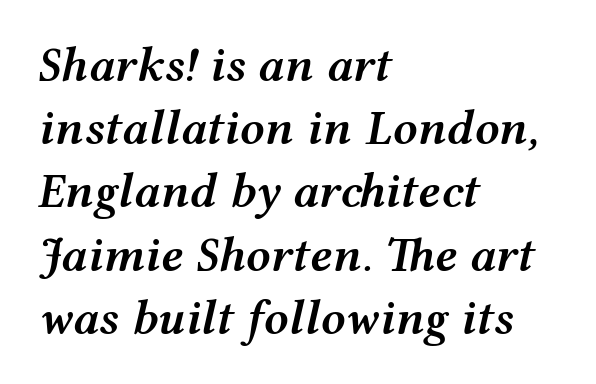
{"italic": "yes", "lean": "right", "slant_degrees": 12, "bold": "semi", "weight": "semibold", "width": "wide", "stroke_contrast": "medium", "x_height": "medium", "monospaced": "no", "underline": "no", "align": "left", "line_spacing": "normal", "line_spacing_ratio": 1.29, "letter_spacing": "normal", "letter_spacing_em": 0.0, "glyph_px": 49}
